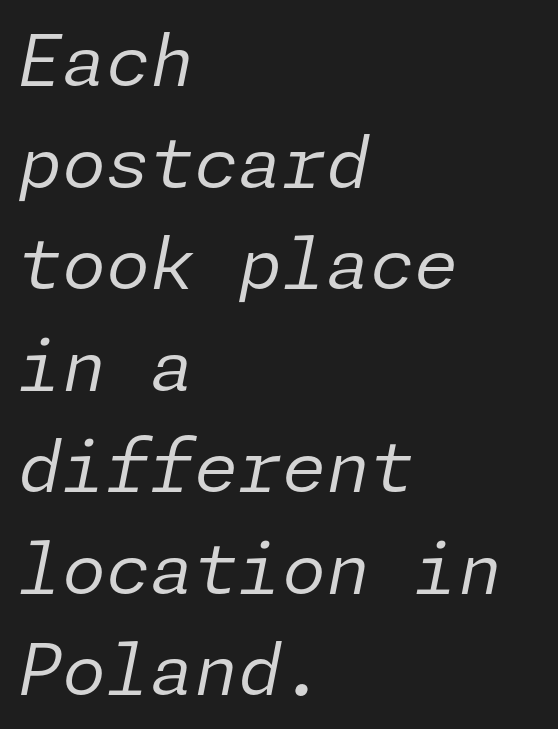
The font's italic variant was chosen for this text. This rendering uses left alignment, leaving the right contour irregular. Descenders are the only things crossing below the line. Inter-character spacing is left at the font's built-in metrics. Each stroke keeps to a modest, everyday thickness or less. This block has exactly the height ordinary leading produces.
